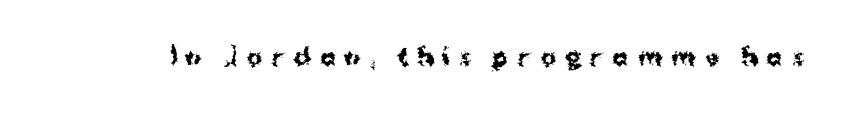
A bare baseline throughout the passage. What weight is shown? A full bold with thick strokes. The horizontal fit of the characters is loose and conspicuously gappy. Italic: no, the glyphs are upright roman.
